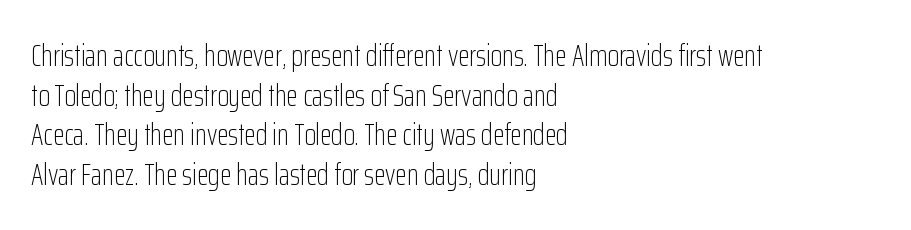
Q: Is the text bold? A: No.
Q: Is the text italic (slanted)? A: No, it is upright.
Q: Is the typeface a serif or a sans-serif typeface? A: Sans-serif.
Q: Is the text underlined? A: No.
Q: How is the paragraph aligned? A: Left-aligned.
Q: Is the spacing between letters normal or unusually wide? A: Normal.
Q: Is the spacing between lines tight, normal or loose? A: Normal.
Q: Width (condensed, normal, or wide)? A: Condensed.
Q: Stroke contrast? A: Low.
Q: x-height? A: Medium.
Q: Monospaced? A: No.
